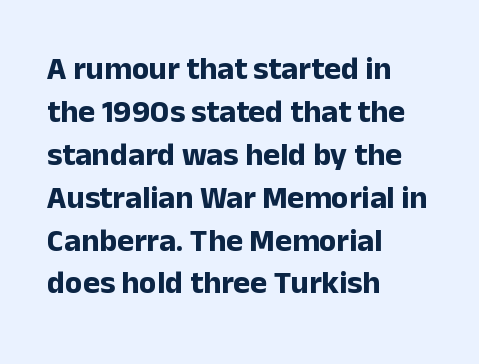
Check where the strokes stop: nothing finishes them off — pure sans. The sample has been set heavy, in full bold. Beneath every word, the page is bare. A classic flush-left, rag-right setting is used for this passage. Ordinary non-slanted type is in use. Each word holds together tightly as a unit, with standard inter-letter gaps.
